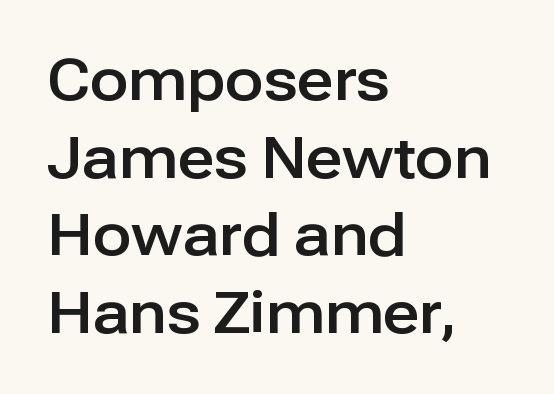
Q: Is the text italic (slanted)? A: No, it is upright.
Q: Is the typeface a serif or a sans-serif typeface? A: Sans-serif.
Q: Is the text underlined? A: No.
Q: How is the paragraph aligned? A: Left-aligned.
Q: Is the spacing between letters normal or unusually wide? A: Normal.
Q: Is the spacing between lines tight, normal or loose? A: Normal.
Q: Width (condensed, normal, or wide)? A: Normal.
Q: Stroke contrast? A: Low.
Q: x-height? A: Medium.
Q: Monospaced? A: No.
